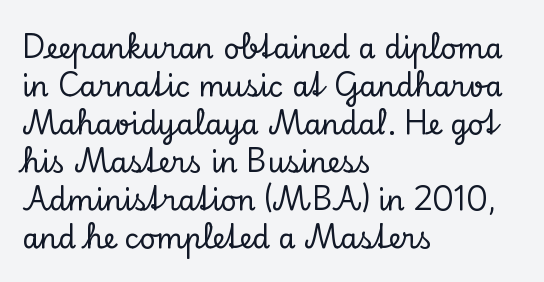
Q: Is the text italic (slanted)? A: No, it is upright.
Q: Is the text underlined? A: No.
Q: How is the paragraph aligned? A: Left-aligned.
Q: Is the spacing between letters normal or unusually wide? A: Normal.
Q: Is the spacing between lines tight, normal or loose? A: Normal.
Q: Width (condensed, normal, or wide)? A: Normal.
Q: Stroke contrast? A: Low.
Q: x-height? A: Small.
Q: Monospaced? A: No.
